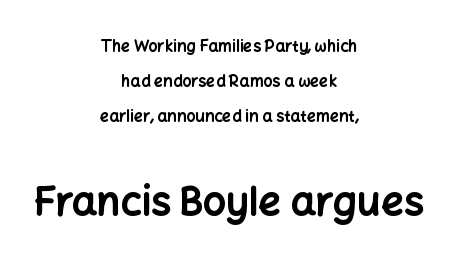
Q: Is the text bold? A: Yes.
Q: Is the text italic (slanted)? A: No, it is upright.
Q: Is the typeface a serif or a sans-serif typeface? A: Sans-serif.
Q: Is the text underlined? A: No.
Q: How is the paragraph aligned? A: Centered.
Q: Is the spacing between letters normal or unusually wide? A: Normal.
Q: Is the spacing between lines tight, normal or loose? A: Loose.
Q: Which block of text is set in a larger size, the first (top) or the second (bottom)? A: The second (bottom) one.
Q: Width (condensed, normal, or wide)? A: Normal.
Q: Stroke contrast? A: Low.
Q: x-height? A: Medium.
Q: Monospaced? A: No.
